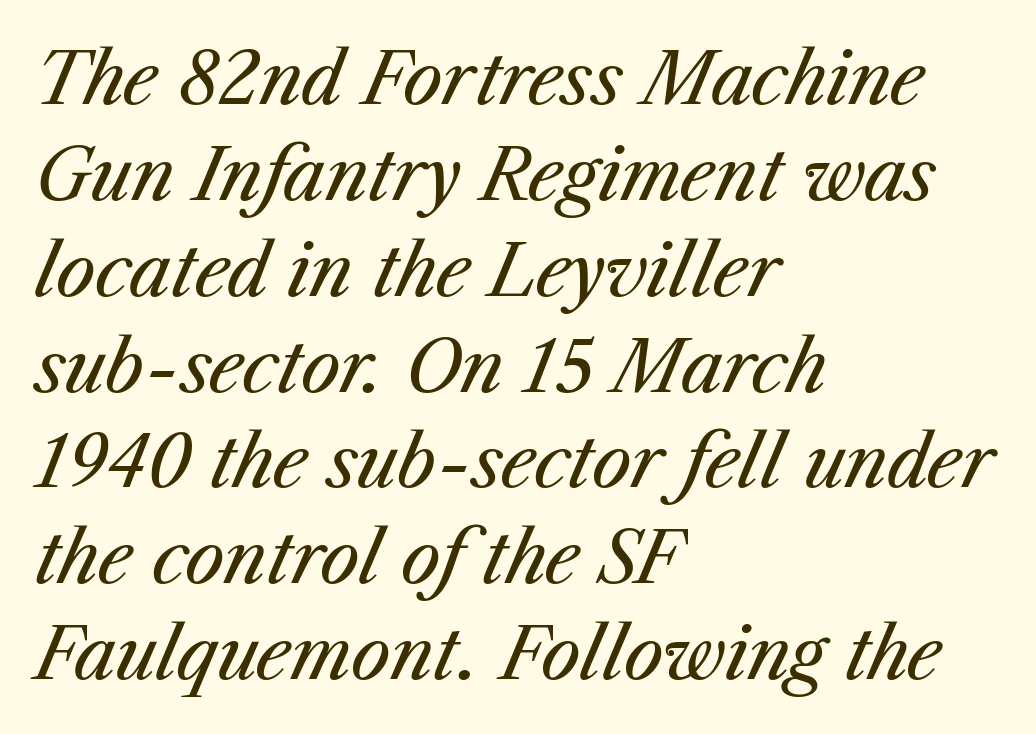
The image shows 71 px regular-weight type, italic (leaning right); set left-aligned, normal line spacing (1.35x), normal letter spacing, not underlined; medium stroke contrast and a medium x-height.
